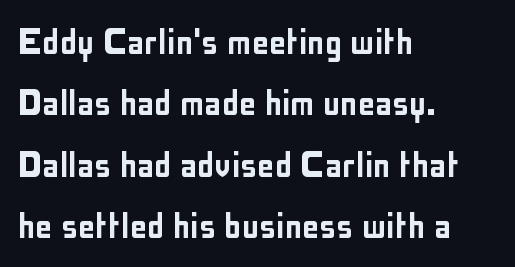
{"serif": "no", "italic": "no", "width": "condensed", "stroke_contrast": "low", "x_height": "medium", "monospaced": "no", "underline": "no", "align": "left", "line_spacing": "normal", "line_spacing_ratio": 1.43, "letter_spacing": "normal", "letter_spacing_em": 0.0, "glyph_px": 43}
